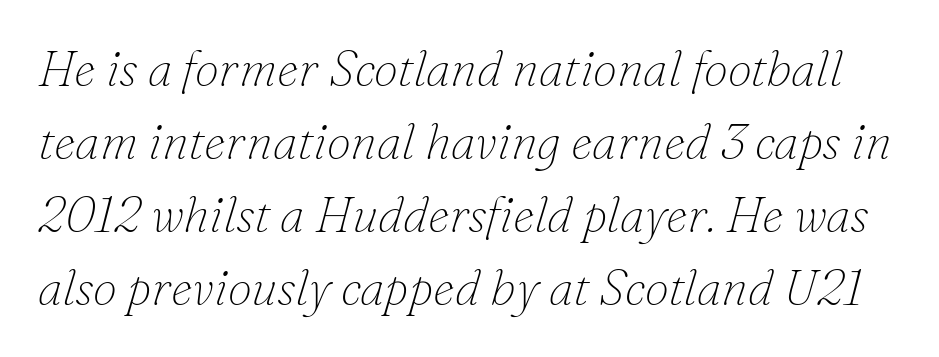
Q: Is the text bold? A: No.
Q: Is the text italic (slanted)? A: Yes, it leans right by about 16 degrees.
Q: Is the typeface a serif or a sans-serif typeface? A: Serif.
Q: Is the text underlined? A: No.
Q: Is the spacing between letters normal or unusually wide? A: Normal.
Q: Is the spacing between lines tight, normal or loose? A: Normal.
Q: Width (condensed, normal, or wide)? A: Normal.
Q: Stroke contrast? A: Low.
Q: x-height? A: Small.
Q: Monospaced? A: No.
